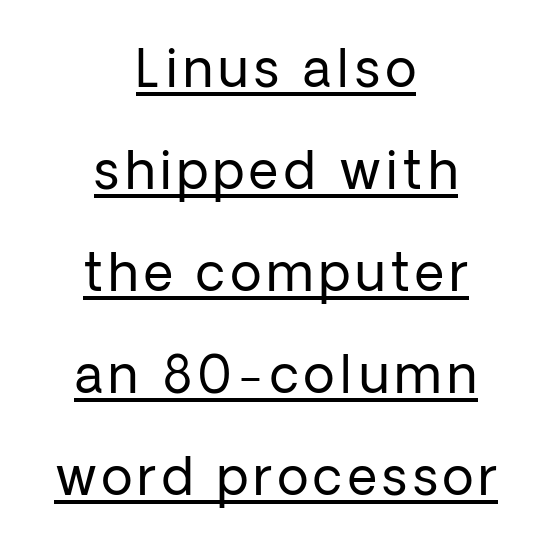
{"serif": "no", "italic": "no", "bold": "no", "weight": "regular", "width": "normal", "stroke_contrast": "low", "x_height": "medium", "monospaced": "no", "underline": "yes", "align": "center", "line_spacing": "loose", "line_spacing_ratio": 2.0, "glyph_px": 51}
